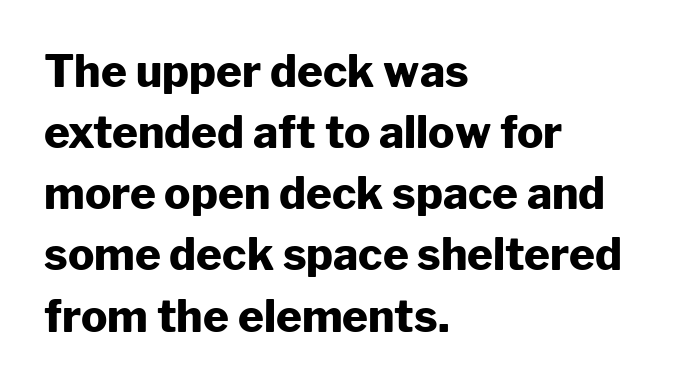
{"serif": "no", "italic": "no", "bold": "yes", "weight": "heavy", "width": "normal", "stroke_contrast": "low", "x_height": "medium", "monospaced": "no", "underline": "no", "align": "left", "line_spacing": "normal", "line_spacing_ratio": 1.39, "letter_spacing": "normal", "letter_spacing_em": 0.0, "glyph_px": 44}
